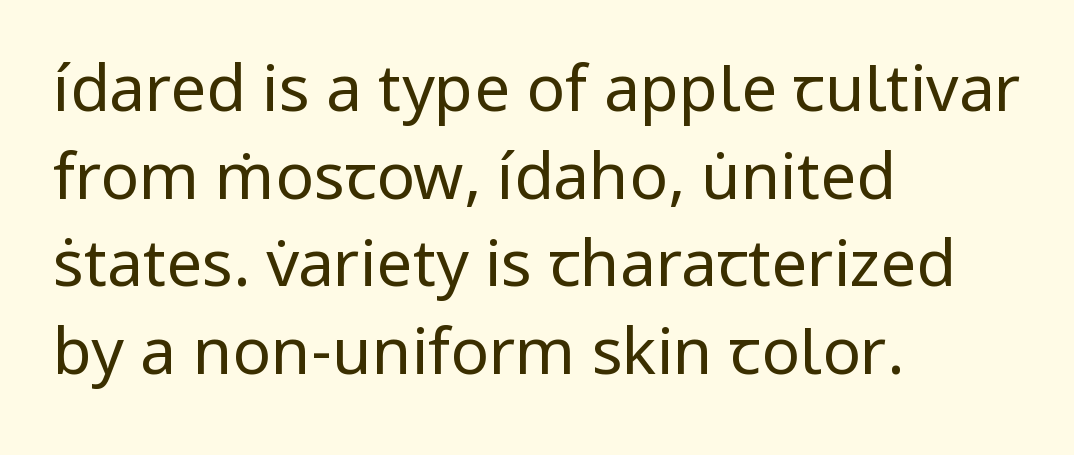
Q: Is the text bold? A: No.
Q: Is the text italic (slanted)? A: No, it is upright.
Q: Is the typeface a serif or a sans-serif typeface? A: Sans-serif.
Q: Is the text underlined? A: No.
Q: How is the paragraph aligned? A: Left-aligned.
Q: Is the spacing between letters normal or unusually wide? A: Normal.
Q: Is the spacing between lines tight, normal or loose? A: Normal.
Q: Width (condensed, normal, or wide)? A: Normal.
Q: Stroke contrast? A: Low.
Q: x-height? A: Medium.
Q: Monospaced? A: No.
